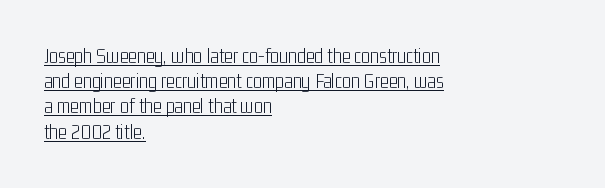
The image shows 21 px text type, upright; set left-aligned, line spacing 1.2x, normal letter spacing, underlined.
